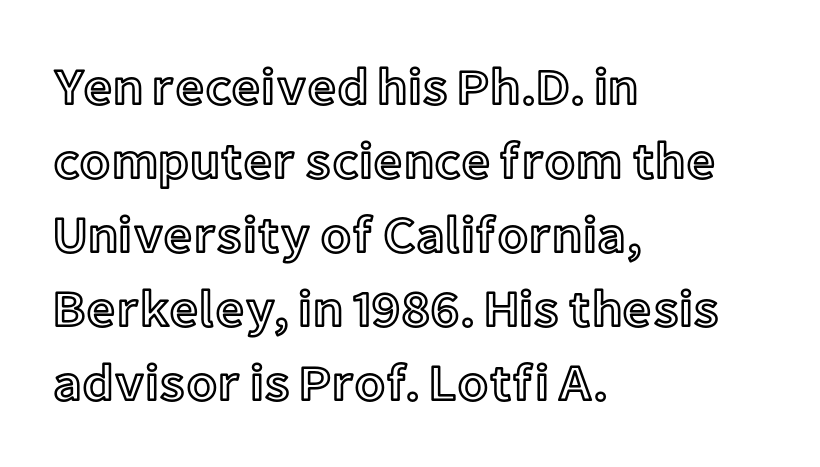
{"italic": "no", "width": "normal", "x_height": "medium", "monospaced": "no", "underline": "no", "align": "left", "line_spacing": "normal", "line_spacing_ratio": 1.45, "letter_spacing": "normal", "letter_spacing_em": 0.0, "glyph_px": 51}
